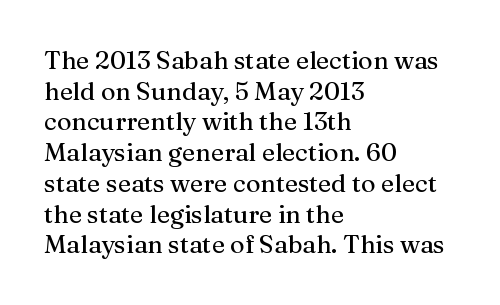
Q: Is the text italic (slanted)? A: No, it is upright.
Q: Is the text underlined? A: No.
Q: How is the paragraph aligned? A: Left-aligned.
Q: Is the spacing between letters normal or unusually wide? A: Normal.
